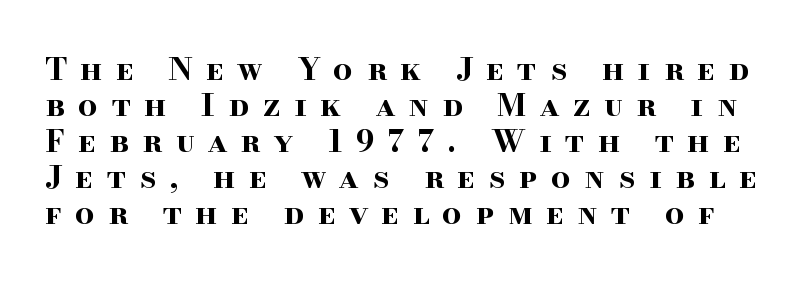
{"serif": "yes", "italic": "no", "bold": "yes", "weight": "bold", "width": "wide", "stroke_contrast": "high", "x_height": "small", "monospaced": "no", "underline": "no", "line_spacing_ratio": 1.16, "letter_spacing": "wide", "letter_spacing_em": 0.43, "glyph_px": 31}
